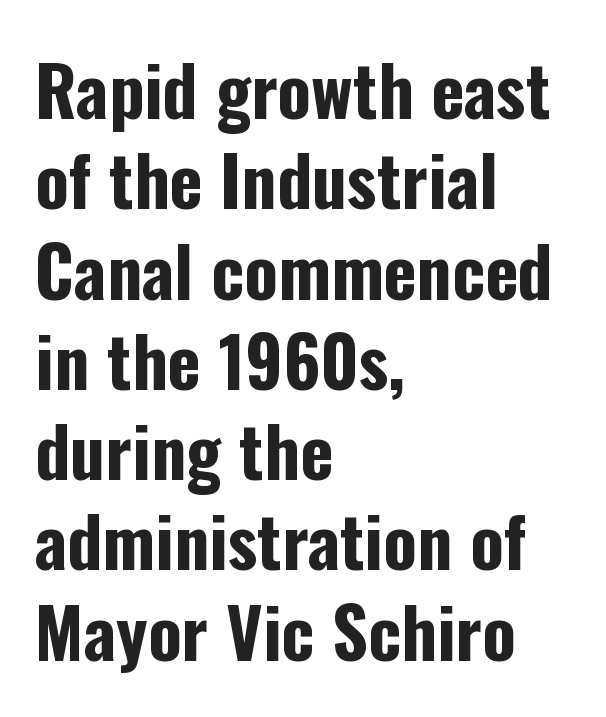
The image shows 70 px bold, condensed sans-serif type, upright; set left-aligned, normal line spacing (1.29x), normal letter spacing, not underlined; low stroke contrast and a medium x-height.
